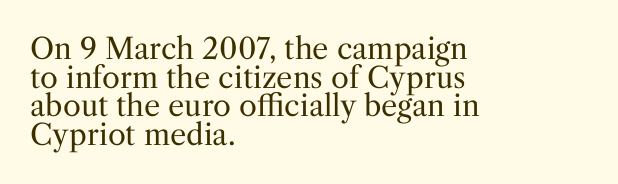
The image shows 29 px regular-weight serif type, upright; set left-aligned, tight line spacing (0.99x), normal letter spacing, not underlined; medium stroke contrast and a medium x-height.
